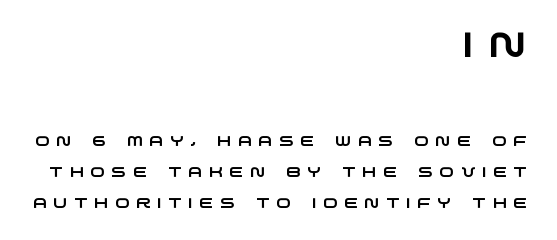
Size contrast runs from large at the top to small at the bottom. Does the leading feel generous? Absolutely, it's lavish. Each letter keeps its own natural width here, so spacing adapts to shape. Teacher's note: observe the even right margin — that is flush-right alignment. The glyphs are unaccompanied by any horizontal stroke below them.
